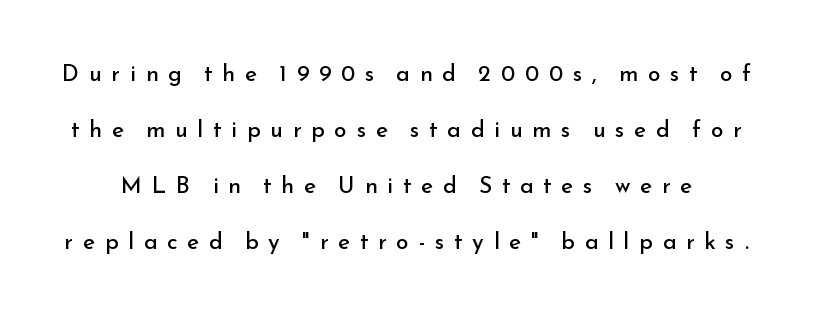
{"italic": "no", "bold": "no", "underline": "no", "line_spacing": "loose", "line_spacing_ratio": 2.44, "letter_spacing": "wide", "letter_spacing_em": 0.42, "glyph_px": 23}
